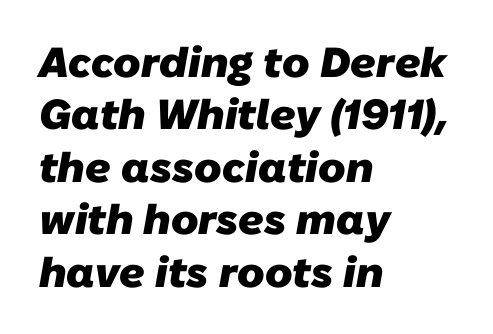
Q: Is the text bold? A: Yes.
Q: Is the typeface a serif or a sans-serif typeface? A: Sans-serif.
Q: Is the text underlined? A: No.
Q: How is the paragraph aligned? A: Left-aligned.
Q: Is the spacing between letters normal or unusually wide? A: Normal.
Q: Is the spacing between lines tight, normal or loose? A: Normal.
Q: Width (condensed, normal, or wide)? A: Normal.
Q: Stroke contrast? A: Low.
Q: x-height? A: Medium.
Q: Monospaced? A: No.
